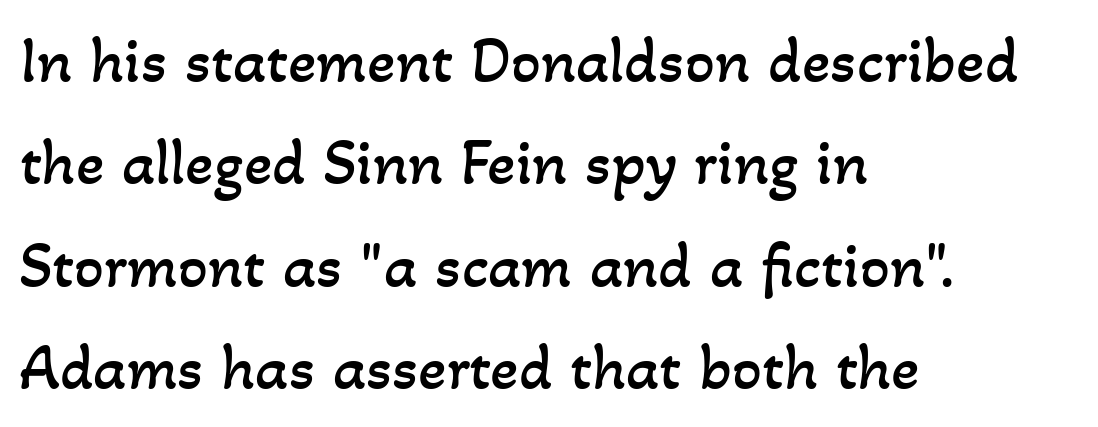
Students, observe: this is what conventionally led text looks like. Plain, unruled lines of type. Glyph-to-glyph distance matches everyday printed text. The passage shown is typed in a proportional face where columns would drift.
